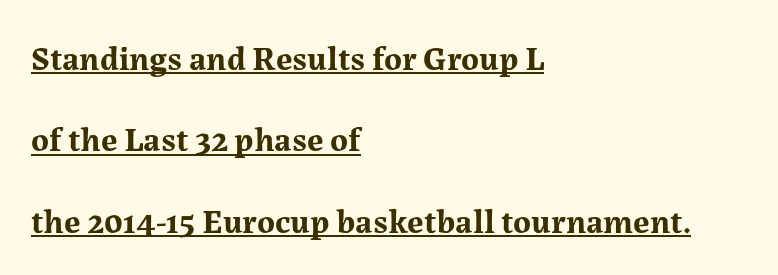
The passage shown is underscored from start to finish. This sample has the flowing, uneven cadence of proportional lettering. One-word summary of the alignment: left. Honestly, the letter spacing is just normal — you wouldn't notice it. What weight is shown? A full bold with thick strokes. Check where the strokes stop: tiny serifs finish them off.
